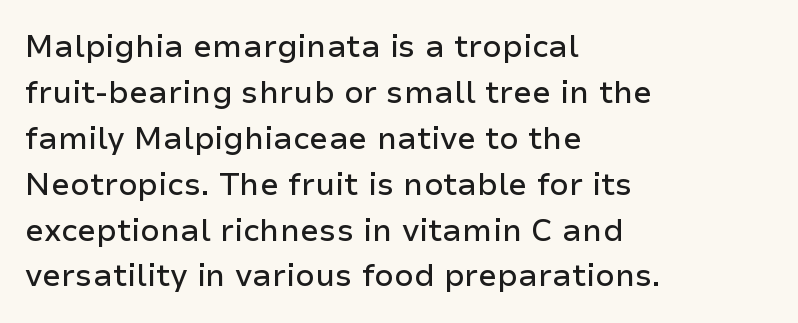
The image shows 31 px sans-serif type, upright; set left-aligned, normal line spacing (1.48x), normal letter spacing, not underlined; low stroke contrast and a medium x-height.
